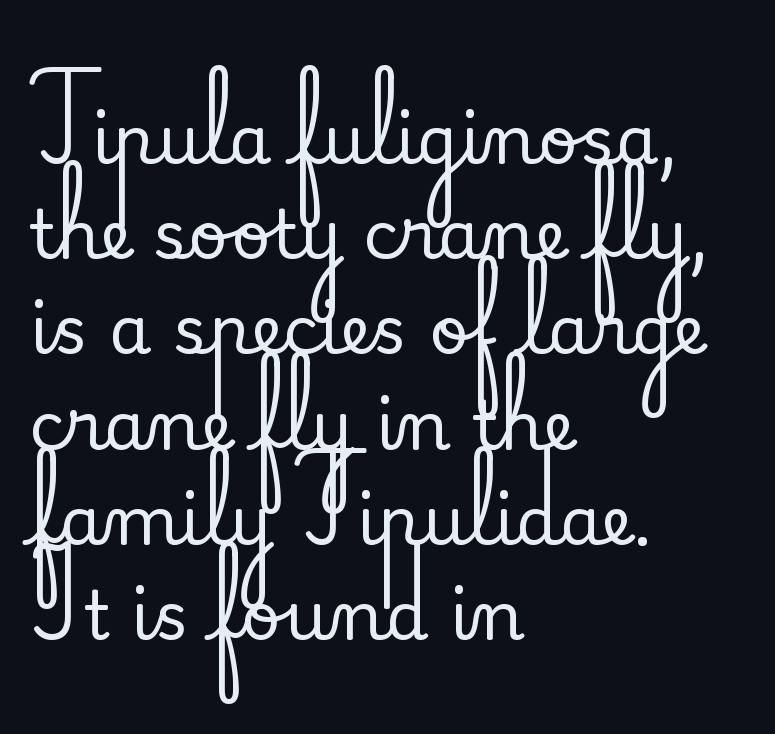
{"serif": "yes", "italic": "no", "width": "normal", "stroke_contrast": "medium", "x_height": "small", "monospaced": "no", "underline": "no", "align": "left", "line_spacing": "normal", "line_spacing_ratio": 1.4, "letter_spacing": "normal", "letter_spacing_em": 0.0, "glyph_px": 68}
